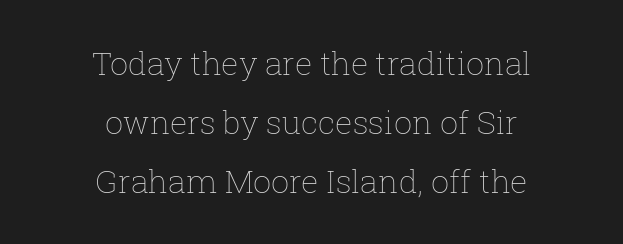
Here the designer chose a conventional face with non-uniform glyph widths. The weight tops out at a normal text grade. Notice how the stems are strictly vertical — no italics here. No word sits above an underline.
